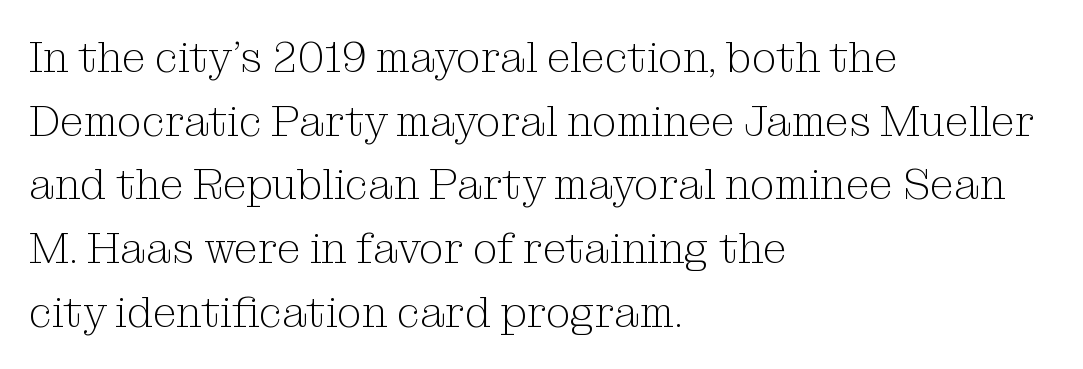
The image shows 43 px light serif type, upright; set left-aligned, normal line spacing (1.48x), normal letter spacing, not underlined; medium stroke contrast and a medium x-height.
